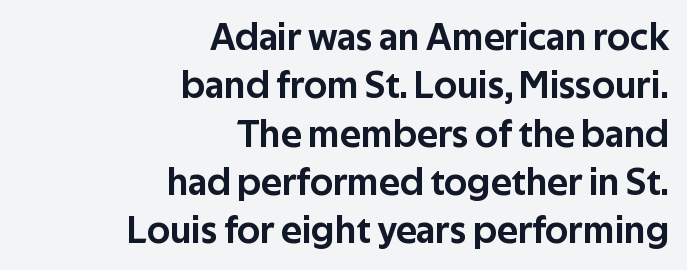
The image shows 39 px sans-serif type, upright; set right-aligned, line spacing 1.24x, normal letter spacing, not underlined; low stroke contrast and a medium x-height.
